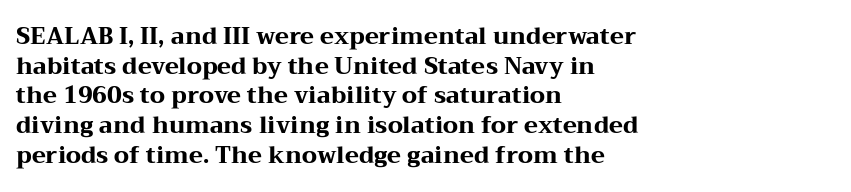
{"italic": "no", "bold": "yes", "underline": "no", "align": "left", "line_spacing": "normal", "line_spacing_ratio": 1.29, "letter_spacing": "normal", "letter_spacing_em": 0.0, "glyph_px": 23}
